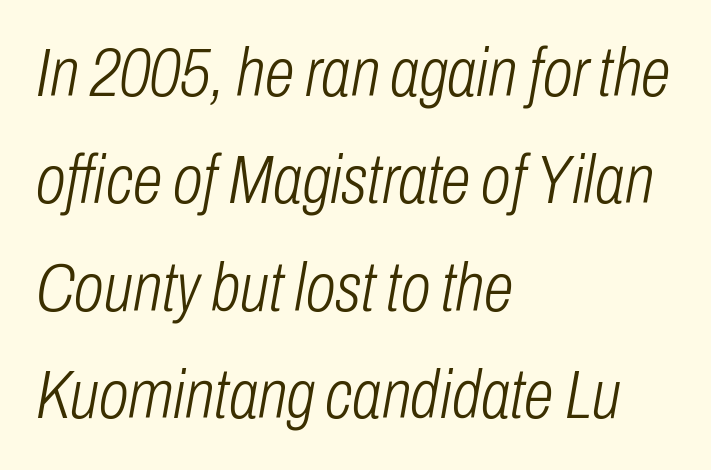
{"italic": "yes", "lean": "right", "slant_degrees": 10, "bold": "no", "weight": "light", "width": "condensed", "stroke_contrast": "low", "x_height": "medium", "monospaced": "no", "underline": "no", "align": "left", "line_spacing": "normal", "line_spacing_ratio": 1.58, "letter_spacing": "normal", "letter_spacing_em": 0.0, "glyph_px": 68}
